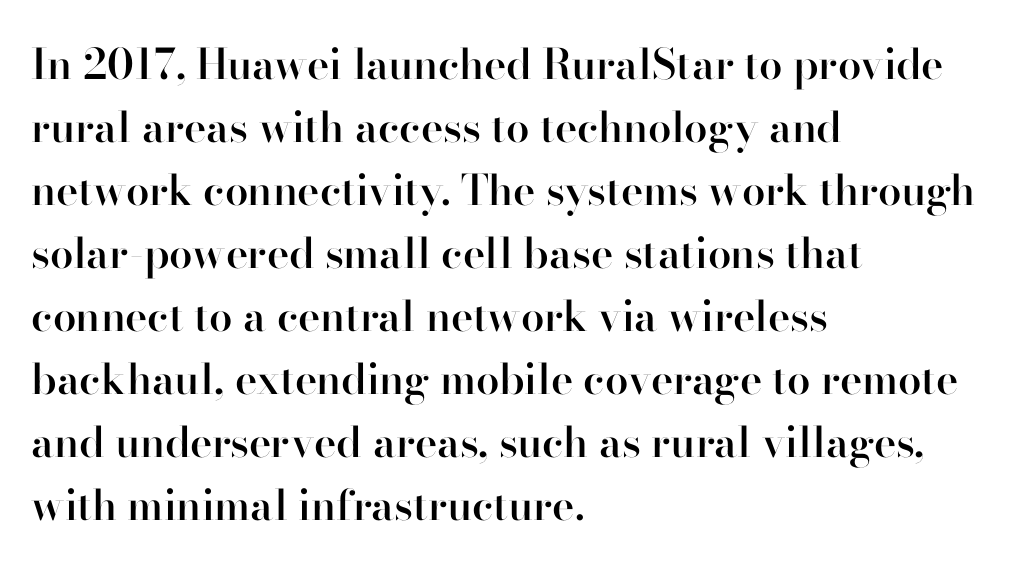
Q: Is the text bold? A: Semi-bold.
Q: Is the text italic (slanted)? A: No, it is upright.
Q: Is the typeface a serif or a sans-serif typeface? A: Serif.
Q: Is the text underlined? A: No.
Q: How is the paragraph aligned? A: Left-aligned.
Q: Is the spacing between letters normal or unusually wide? A: Normal.
Q: Is the spacing between lines tight, normal or loose? A: Normal.
Q: Width (condensed, normal, or wide)? A: Normal.
Q: Stroke contrast? A: High.
Q: x-height? A: Small.
Q: Monospaced? A: No.
